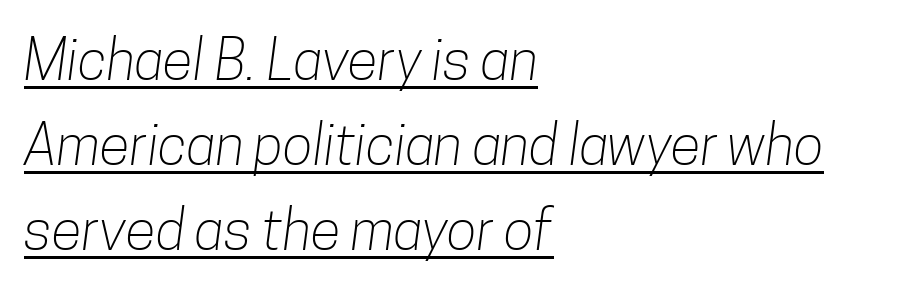
{"serif": "no", "bold": "no", "weight": "light", "width": "condensed", "stroke_contrast": "low", "x_height": "medium", "monospaced": "no", "underline": "yes", "align": "left", "line_spacing": "normal", "line_spacing_ratio": 1.52, "letter_spacing": "normal", "letter_spacing_em": 0.0, "glyph_px": 56}
